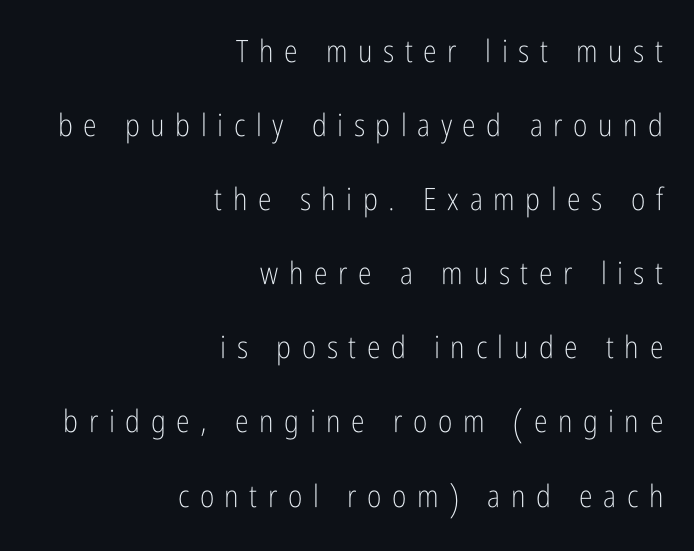
Words float on clear page, feet unadorned. Right-aligned paragraph, ragged on the left. Think standard paragraph weight, or any step lighter than that. The face used here is proportionally spaced, like ordinary book or web type. Glyph-to-glyph distance is far greater than everyday printed text. A typesetter would call this leading open, well beyond the default.
